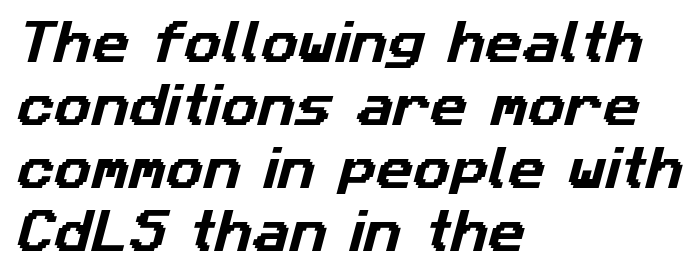
Descenders are the only things crossing below the line. Regular leading. Unlike a traditional serif, this face leaves its strokes unadorned. Students, note that the glyphs here touch the page at normal intervals. Horizontal alignment here is leftward, the default for most running prose. Here the designer chose a conventional face with non-uniform glyph widths.
